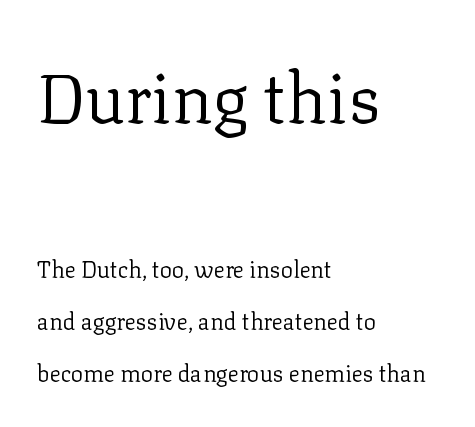
Characters follow at the spacing the type designer built in. Weight: in the light-to-regular range. The composition opens big and finishes small. Unlike a clean sans, this face finishes its strokes with serifs. This sample has the flowing, uneven cadence of proportional lettering.
